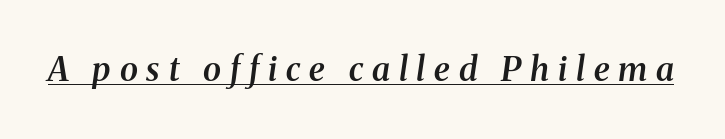
Q: Is the text bold? A: Semi-bold.
Q: Is the text italic (slanted)? A: Yes, it leans right by about 8 degrees.
Q: Is the typeface a serif or a sans-serif typeface? A: Serif.
Q: Is the text underlined? A: Yes.
Q: Is the spacing between letters normal or unusually wide? A: Unusually wide.
Q: Width (condensed, normal, or wide)? A: Normal.
Q: Stroke contrast? A: Medium.
Q: x-height? A: Medium.
Q: Monospaced? A: No.
